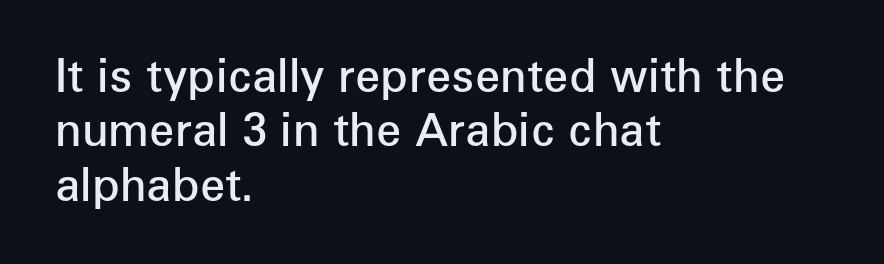
Q: Is the text bold? A: Semi-bold.
Q: Is the text italic (slanted)? A: No, it is upright.
Q: Is the typeface a serif or a sans-serif typeface? A: Sans-serif.
Q: Is the text underlined? A: No.
Q: How is the paragraph aligned? A: Left-aligned.
Q: Is the spacing between letters normal or unusually wide? A: Normal.
Q: Width (condensed, normal, or wide)? A: Normal.
Q: Stroke contrast? A: Low.
Q: x-height? A: Medium.
Q: Monospaced? A: No.
